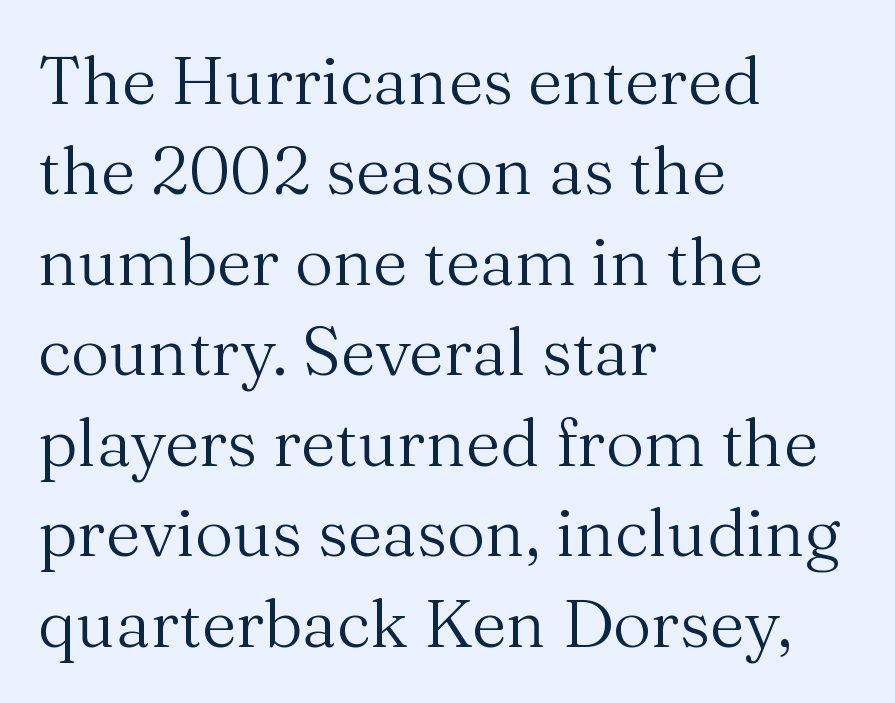
The image shows 67 px regular-weight serif type, upright; set left-aligned, normal line spacing (1.35x), normal letter spacing, not underlined; medium stroke contrast and a medium x-height.
